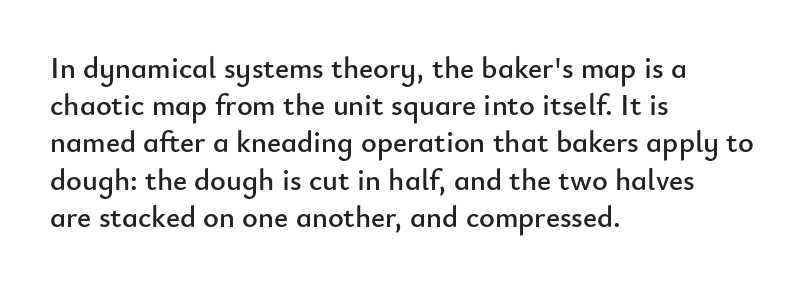
Rendered with straight, roman letterforms. You can tell from the bare stems that sans-serif type was used. Bare-footed words on every line. The passage shown has conventional tracking throughout.
